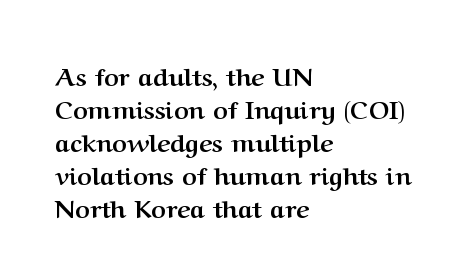
The image shows 25 px bold type, upright; set left-aligned, normal line spacing (1.32x), normal letter spacing, not underlined.
